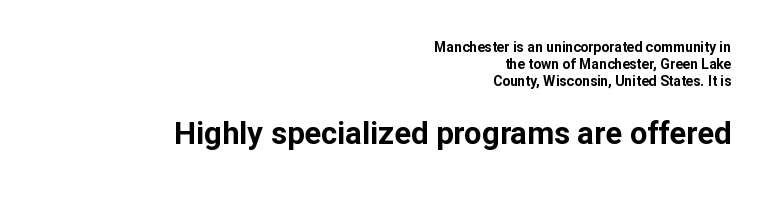
The image shows 31 px bold sans-serif type, upright; set right-aligned, line spacing 1.22x, normal letter spacing, not underlined; the second (bottom) block is 2.21x larger; low stroke contrast and a medium x-height.
